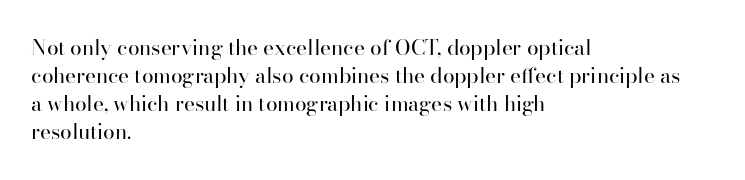
Q: Is the text bold? A: No.
Q: Is the text italic (slanted)? A: No, it is upright.
Q: Is the text underlined? A: No.
Q: How is the paragraph aligned? A: Left-aligned.
Q: Is the spacing between letters normal or unusually wide? A: Normal.
Q: Is the spacing between lines tight, normal or loose? A: Normal.
